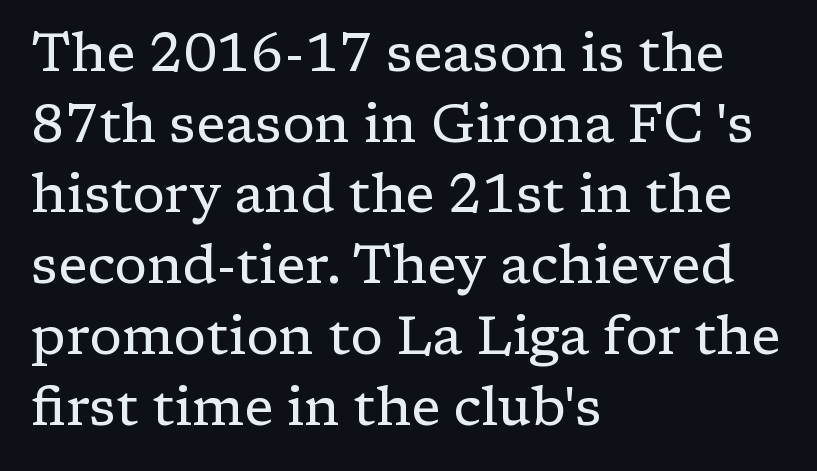
{"serif": "yes", "italic": "no", "bold": "no", "weight": "regular", "width": "normal", "stroke_contrast": "low", "x_height": "medium", "monospaced": "no", "underline": "no", "align": "left", "line_spacing": "normal", "line_spacing_ratio": 1.31, "letter_spacing": "normal", "letter_spacing_em": 0.0, "glyph_px": 54}
